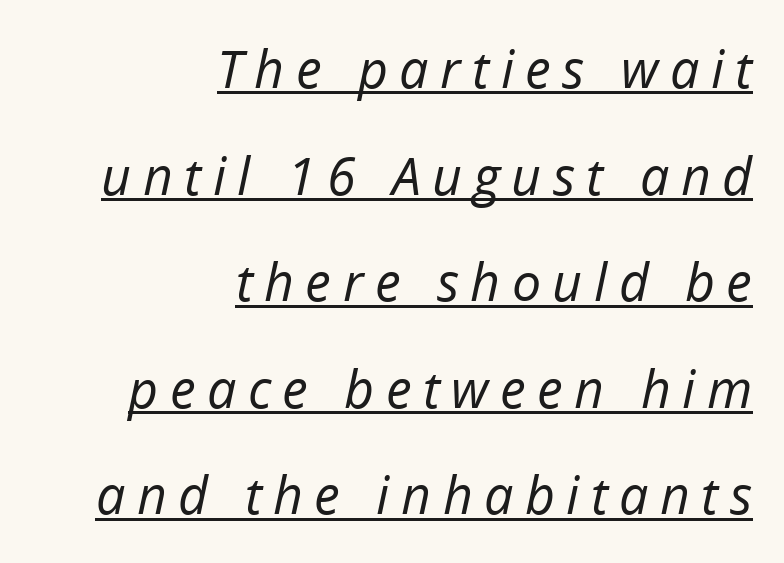
The weight would be labelled regular, book, light, or lighter still. If you drew a line through each stem, it would be angled. The letterforms stand isolated, each surrounded by extra space. Teacher's note: observe the even right margin — that is flush-right alignment.
